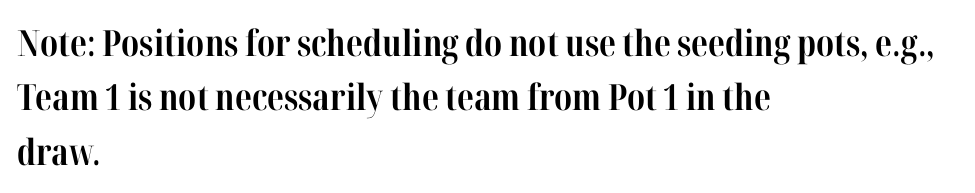
The glyphs are unaccompanied by any horizontal stroke below them. Does the type have serifs? Yes, each stem ends in a small foot. Think of a printed novel: that variable character pitch is what you see here. Line starts are locked; line ends wander. Does the leading feel generous? No, just average.
